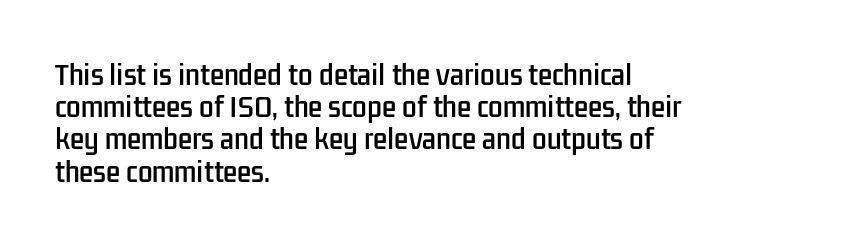
You could call the tracking neutral — neither tight nor loose. Posture: upright roman. Which margin do the lines hug? The left one — the right edge is uneven. Decoration check: the copy has no underline.
